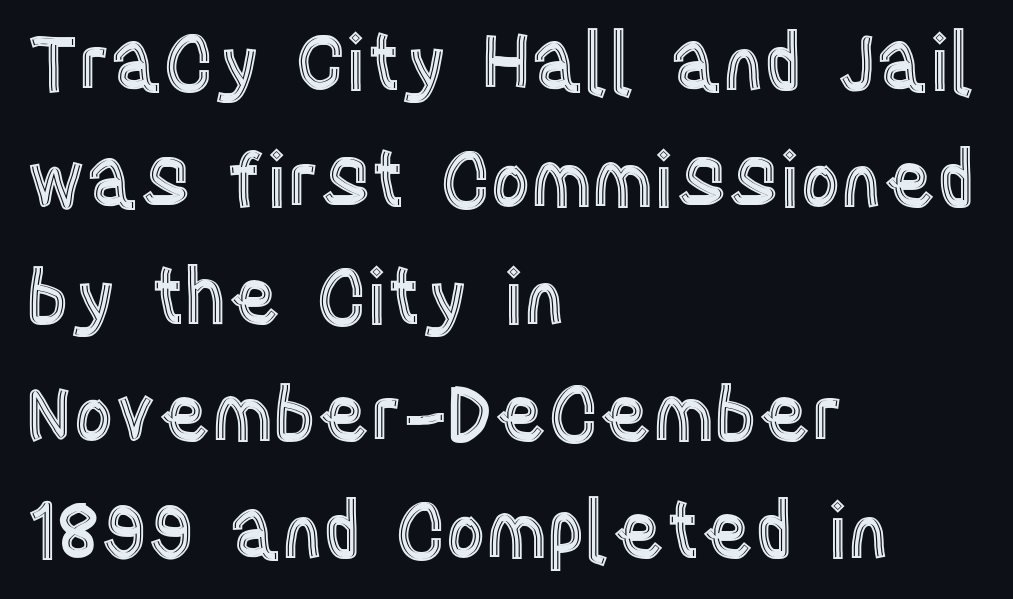
The image shows 77 px condensed type, upright; set left-aligned, normal line spacing (1.52x), normal letter spacing, not underlined; a large x-height.
